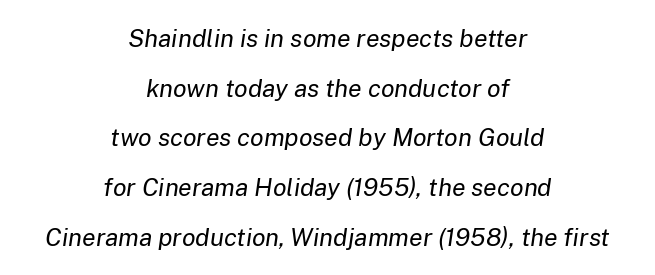
The image shows 25 px text type, italic (leaning right); set centered, loose line spacing (1.99x), normal letter spacing, not underlined.
